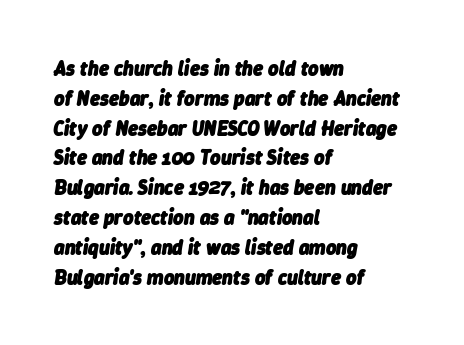
Letter spacing: default. Does the leading feel generous? No, just average. Observe the lean: these are italic letterforms. These lines carry a lot of weight — the face is fully bold. Descenders are the only things crossing below the line. This rendering uses left alignment, leaving the right contour irregular.
